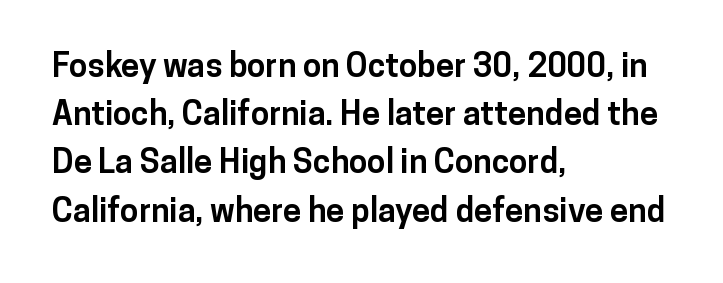
Q: Is the text bold? A: Yes.
Q: Is the text italic (slanted)? A: No, it is upright.
Q: Is the typeface a serif or a sans-serif typeface? A: Sans-serif.
Q: Is the text underlined? A: No.
Q: How is the paragraph aligned? A: Left-aligned.
Q: Is the spacing between letters normal or unusually wide? A: Normal.
Q: Is the spacing between lines tight, normal or loose? A: Normal.
Q: Width (condensed, normal, or wide)? A: Normal.
Q: Stroke contrast? A: Low.
Q: x-height? A: Medium.
Q: Monospaced? A: No.
